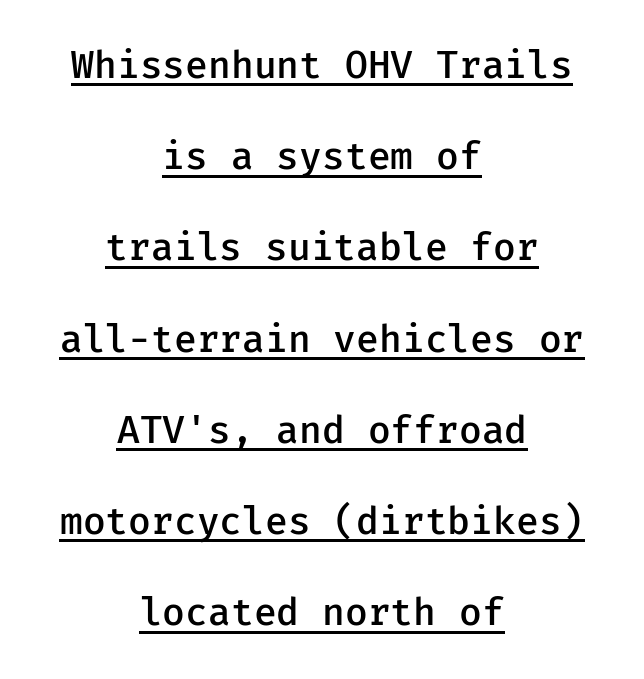
Characters follow at the spacing the type designer built in. Does the leading feel generous? Absolutely, it's lavish. Decoration check: the copy is underlined. Short and long lines alike share a common midpoint. The letters stand upright; this is a roman face.
